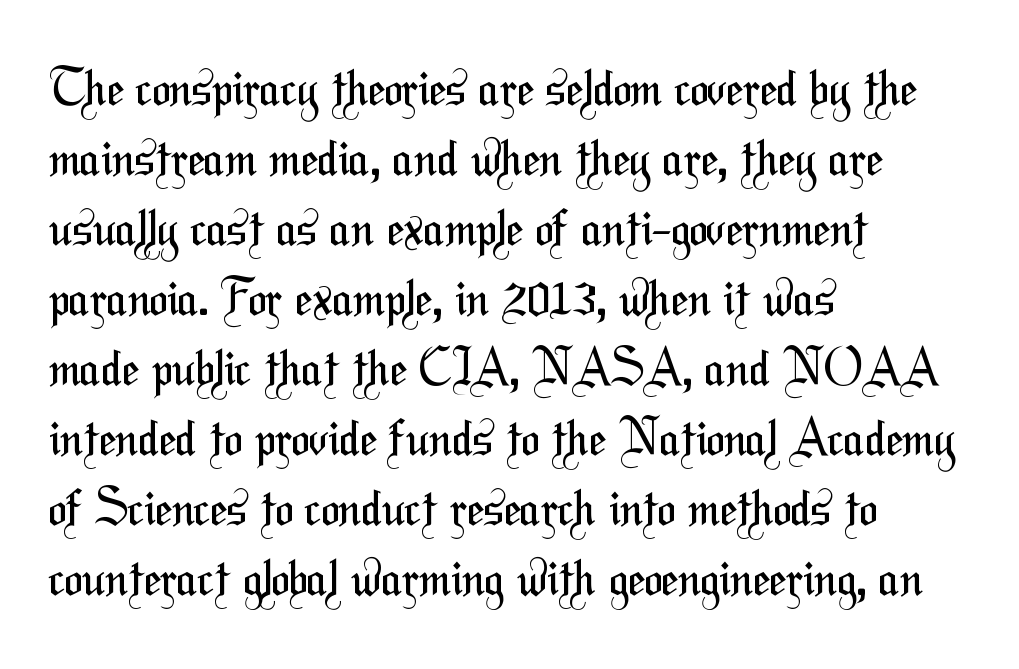
The image shows 49 px regular-weight, condensed sans-serif type; set left-aligned, normal line spacing (1.43x), normal letter spacing, not underlined; medium stroke contrast and a medium x-height.
